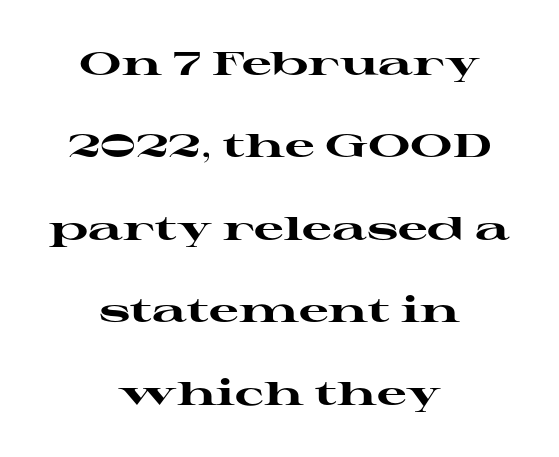
The text block is weighted toward neither margin, spreading evenly from the middle. Here the designer chose a conventional face with non-uniform glyph widths. Stroke terminals: seriffed. Widely set lines give the paragraph a tall, airy silhouette. The gap between lines stays unmarked. Is the letter spacing exaggerated? No — it looks like the ordinary default.
